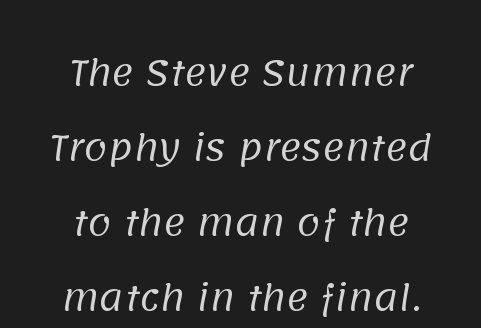
Q: Is the text bold? A: No.
Q: Is the typeface a serif or a sans-serif typeface? A: Sans-serif.
Q: Is the text underlined? A: No.
Q: Is the spacing between letters normal or unusually wide? A: Normal.
Q: Is the spacing between lines tight, normal or loose? A: Loose.
Q: Width (condensed, normal, or wide)? A: Normal.
Q: Stroke contrast? A: Low.
Q: x-height? A: Large.
Q: Monospaced? A: No.
